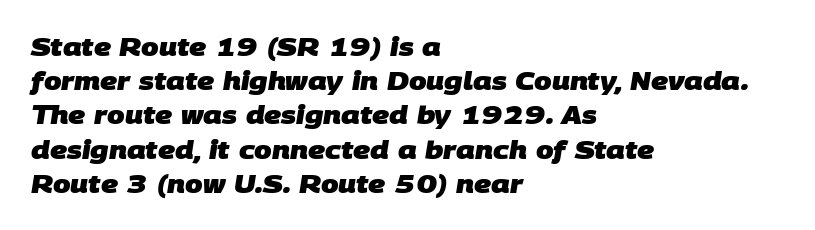
The image shows 25 px bold type; set left-aligned, normal line spacing (1.37x), normal letter spacing, not underlined.
